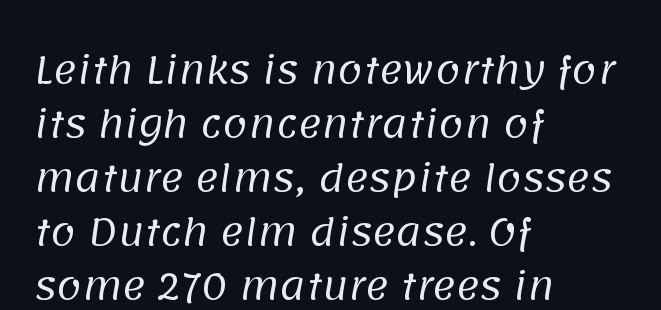
The image shows 36 px regular-weight sans-serif type; set left-aligned, normal line spacing (1.5x), normal letter spacing, not underlined; low stroke contrast and a large x-height.
